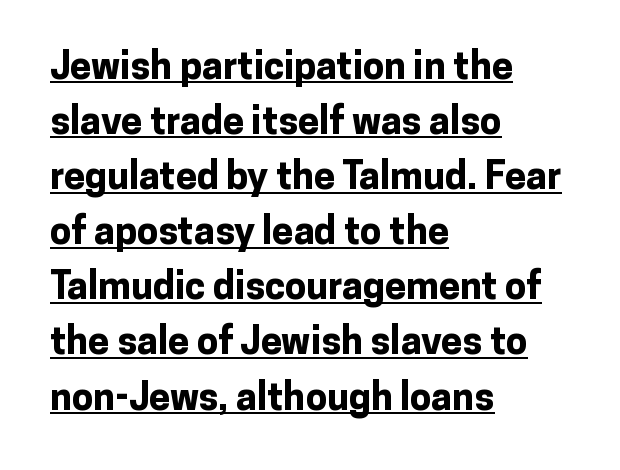
{"serif": "no", "italic": "no", "bold": "yes", "weight": "bold", "width": "normal", "stroke_contrast": "low", "x_height": "medium", "monospaced": "no", "underline": "yes", "align": "left", "line_spacing": "normal", "line_spacing_ratio": 1.45, "letter_spacing": "normal", "letter_spacing_em": 0.0, "glyph_px": 38}
